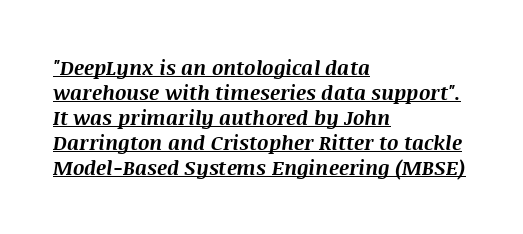
{"italic": "yes", "lean": "right", "slant_degrees": 8, "bold": "yes", "underline": "yes", "align": "left", "line_spacing": "normal", "line_spacing_ratio": 1.25, "letter_spacing": "normal", "letter_spacing_em": 0.0, "glyph_px": 20}
